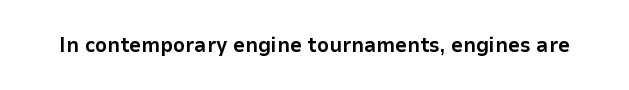
The image shows 21 px bold type, upright; set normal letter spacing, not underlined.
